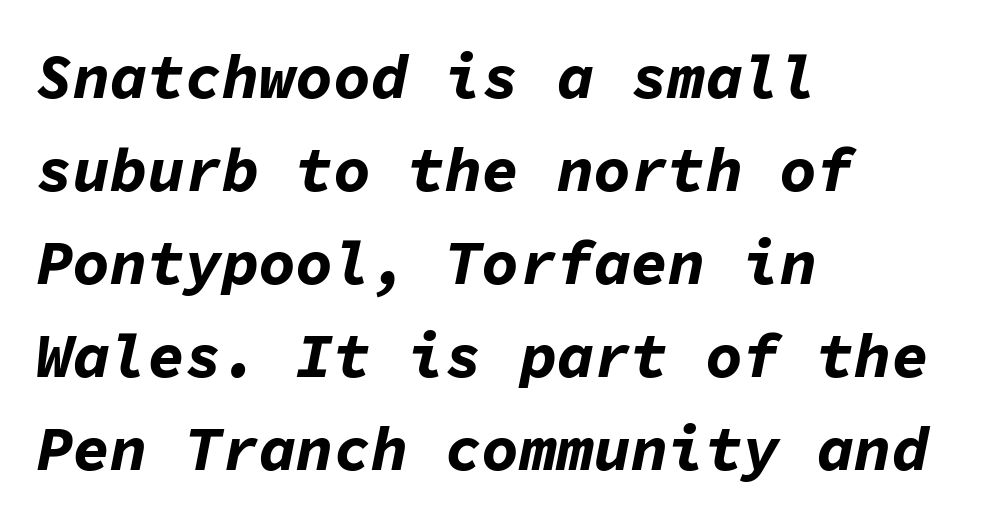
Q: Is the text bold? A: Yes.
Q: Is the text italic (slanted)? A: Yes, it leans right by about 11 degrees.
Q: Is the text underlined? A: No.
Q: How is the paragraph aligned? A: Left-aligned.
Q: Is the spacing between letters normal or unusually wide? A: Normal.
Q: Is the spacing between lines tight, normal or loose? A: Normal.
Q: Width (condensed, normal, or wide)? A: Normal.
Q: Stroke contrast? A: Low.
Q: x-height? A: Medium.
Q: Monospaced? A: Yes.
